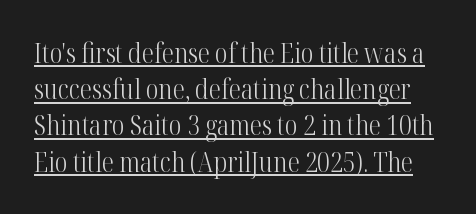
The image shows 27 px text type, upright; set normal line spacing (1.34x), normal letter spacing, underlined.
